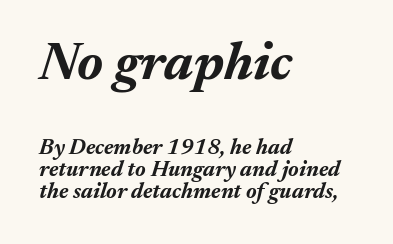
Horizontal bands of white between lines are thin slivers. Here the designer chose a conventional face with non-uniform glyph widths. Tracking value appears to be zero — textbook default spacing. Compare the two chunks: the upper has the greater cap height. The lines in this sample share a left origin and differ only in where they stop. Set as a true bold cut, around the 700 mark.
